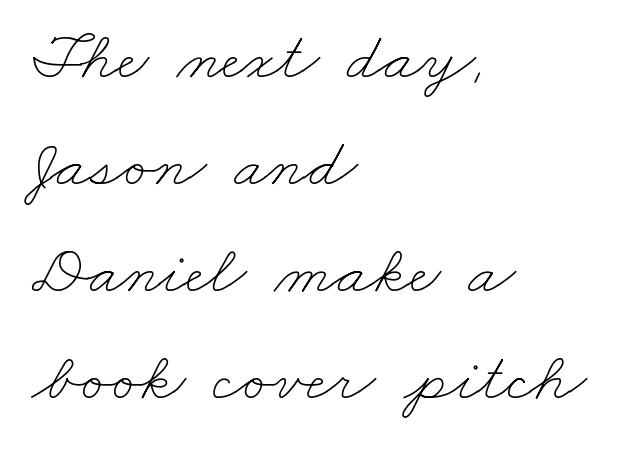
{"bold": "no", "weight": "thin", "width": "wide", "stroke_contrast": "low", "x_height": "small", "monospaced": "no", "underline": "no", "align": "left", "line_spacing": "normal", "line_spacing_ratio": 1.55, "letter_spacing": "normal", "letter_spacing_em": 0.0, "glyph_px": 69}
